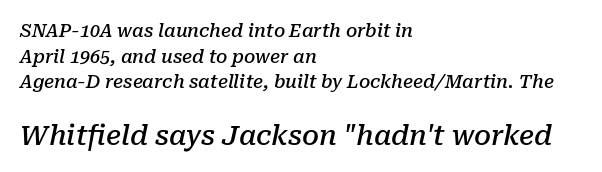
{"italic": "yes", "lean": "right", "slant_degrees": 10, "bold": "semi", "underline": "no", "align": "left", "line_spacing": "normal", "line_spacing_ratio": 1.43, "letter_spacing": "normal", "letter_spacing_em": 0.0, "larger_block": "second", "size_ratio": 1.5, "glyph_px": 27}
